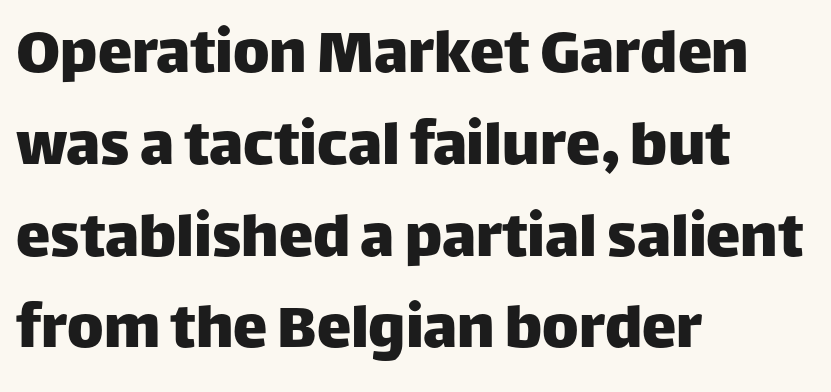
Q: Is the text italic (slanted)? A: No, it is upright.
Q: Is the typeface a serif or a sans-serif typeface? A: Sans-serif.
Q: Is the text underlined? A: No.
Q: How is the paragraph aligned? A: Left-aligned.
Q: Is the spacing between letters normal or unusually wide? A: Normal.
Q: Is the spacing between lines tight, normal or loose? A: Normal.
Q: Width (condensed, normal, or wide)? A: Normal.
Q: Stroke contrast? A: Low.
Q: x-height? A: Large.
Q: Monospaced? A: No.
